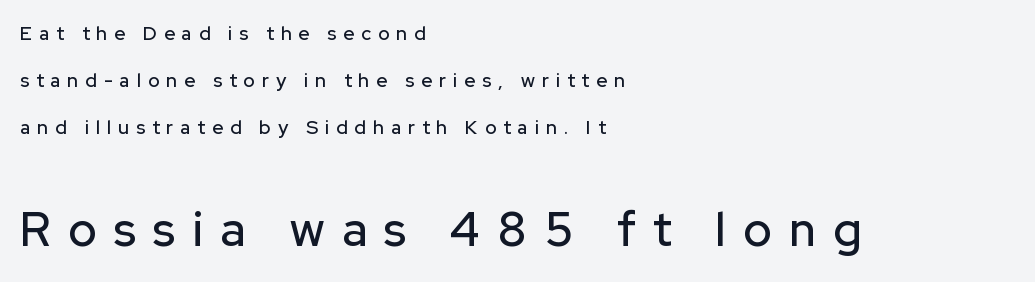
The image shows 47 px sans-serif type, upright; set left-aligned, loose line spacing (2.47x), unusually wide letter spacing (+0.37 em), not underlined; the second (bottom) block is 2.47x larger; low stroke contrast and a medium x-height.
